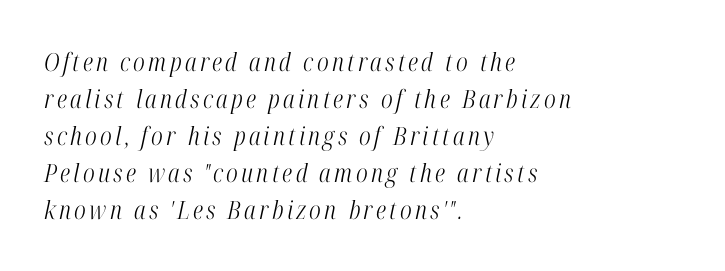
The strip under each line holds only bare page. Would a proofreader flag this as italicized? Yes. The font sits on the lighter half of the weight spectrum, regular included. In terms of leading, this rendering sits right in the middle. Horizontally, the lines are justified to the leading edge only.
